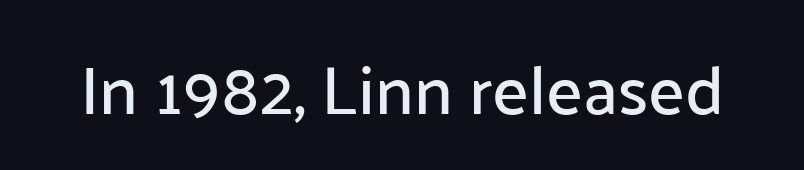
Is there any slant? The stems are plumb. Has an underline been added? It has not. Think of a printed novel: that variable character pitch is what you see here. The letterforms sit shoulder to shoulder at normal distance.
